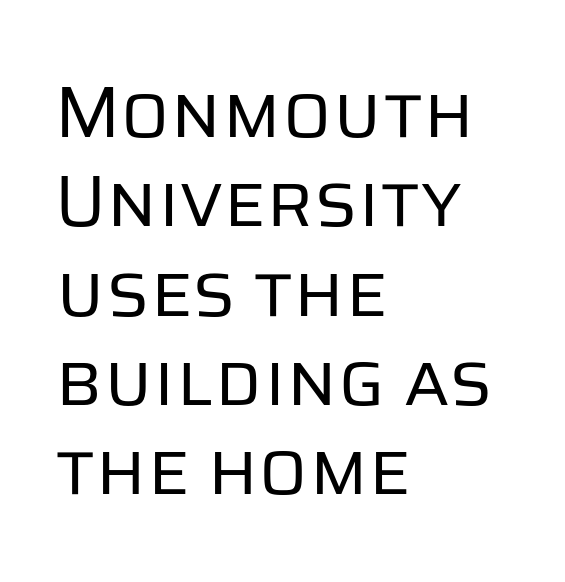
Stroke mass is kept to a normal reading level or below. Tracking here is standard; glyphs follow each other at the usual distance. This is roman type, the default non-slanted kind. Alignment: flush left. A sans-serif font was chosen for this passage. Bare-footed words on every line.
